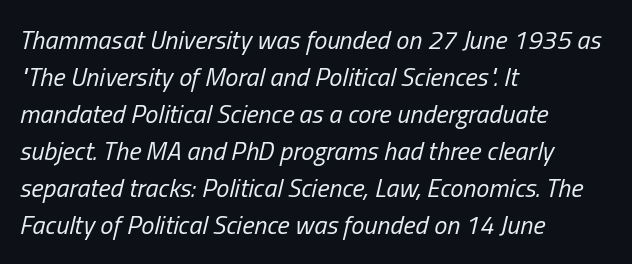
{"italic": "yes", "lean": "right", "slant_degrees": 13, "bold": "no", "underline": "no", "align": "left", "line_spacing": "normal", "line_spacing_ratio": 1.42, "letter_spacing": "normal", "letter_spacing_em": 0.0, "glyph_px": 26}
